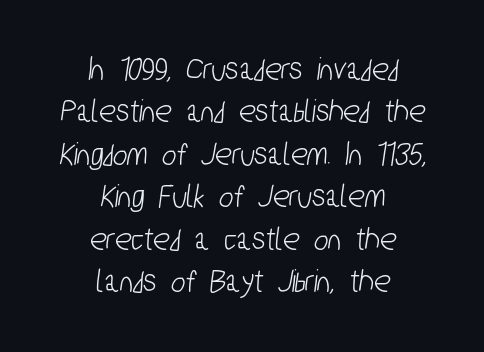
{"serif": "no", "width": "condensed", "stroke_contrast": "low", "x_height": "medium", "monospaced": "no", "underline": "no", "align": "center", "line_spacing": "normal", "line_spacing_ratio": 1.25, "letter_spacing": "normal", "letter_spacing_em": 0.0, "glyph_px": 34}
